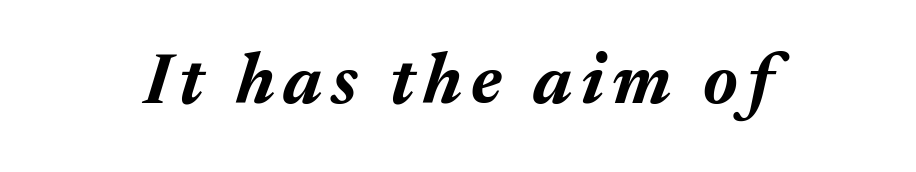
Notice how thick the strokes are: this is what a full bold looks like. Looks like regular typesetting: each glyph gets only the width it needs. The space beneath each line is pristine and unruled. The font's italic variant was chosen for this text.
